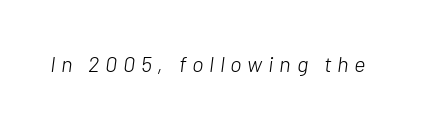
{"italic": "yes", "lean": "right", "slant_degrees": 7, "bold": "no", "underline": "no", "letter_spacing": "wide", "letter_spacing_em": 0.26, "glyph_px": 22}
